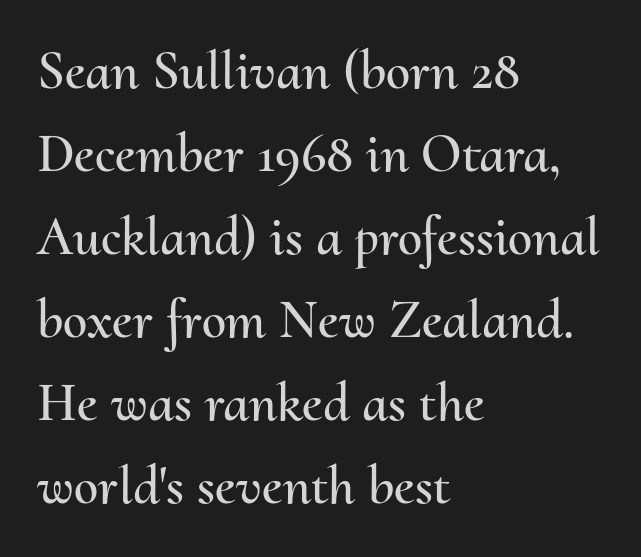
The image shows 55 px text type, upright; set left-aligned, normal line spacing (1.51x), normal letter spacing, not underlined; medium stroke contrast and a small x-height.
